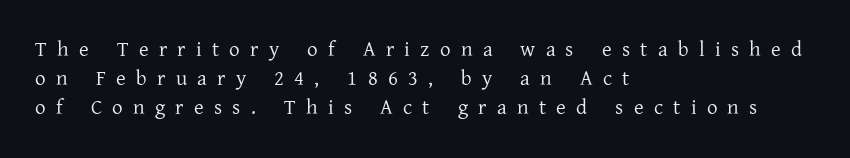
Q: Is the text bold? A: No.
Q: Is the text italic (slanted)? A: No, it is upright.
Q: Is the text underlined? A: No.
Q: How is the paragraph aligned? A: Left-aligned.
Q: Is the spacing between letters normal or unusually wide? A: Unusually wide.
Q: Is the spacing between lines tight, normal or loose? A: Normal.
